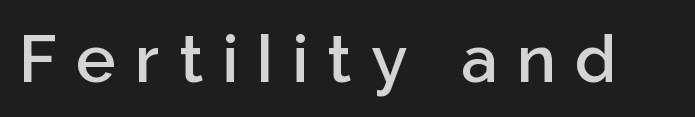
The font's upright variant was chosen for this text. Caption: semibold face, moderately heavy strokes. The zone under the glyphs is completely vacant. Nothing sits at the stroke ends, so this counts as sans-serif.
